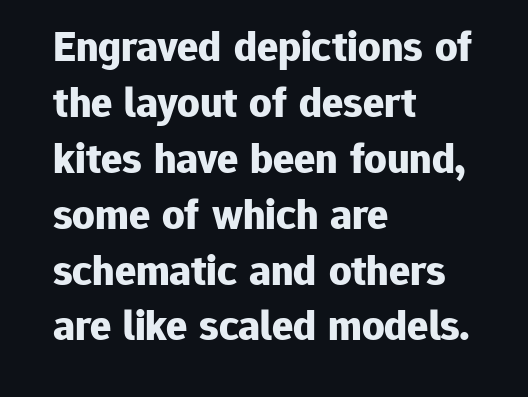
This rendering uses left alignment, leaving the right contour irregular. Normally led — the rows are evenly, conventionally spaced. Default kerning and tracking; the words read as compact shapes. The typography opts for an upright posture over an oblique one.
